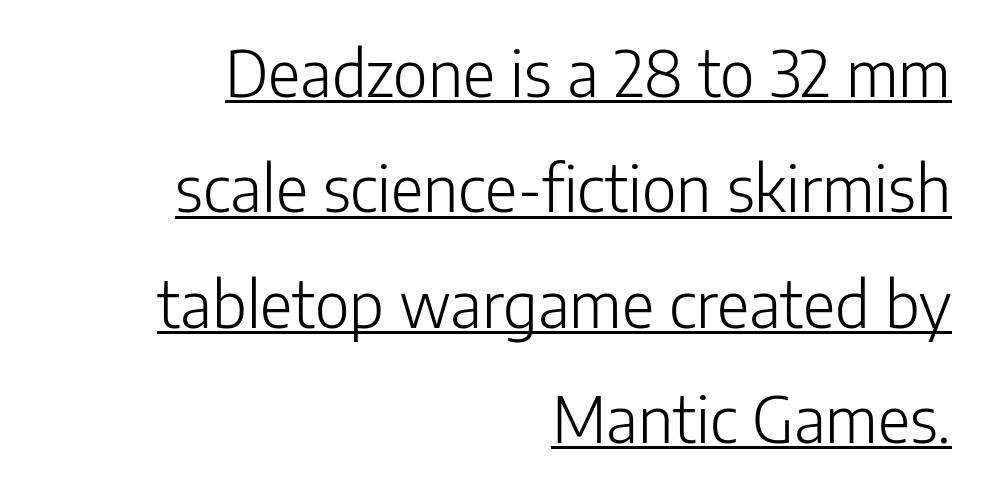
Q: Is the text bold? A: No.
Q: Is the text italic (slanted)? A: No, it is upright.
Q: Is the typeface a serif or a sans-serif typeface? A: Sans-serif.
Q: Is the text underlined? A: Yes.
Q: How is the paragraph aligned? A: Right-aligned.
Q: Is the spacing between letters normal or unusually wide? A: Normal.
Q: Width (condensed, normal, or wide)? A: Normal.
Q: Stroke contrast? A: Low.
Q: x-height? A: Medium.
Q: Monospaced? A: No.
